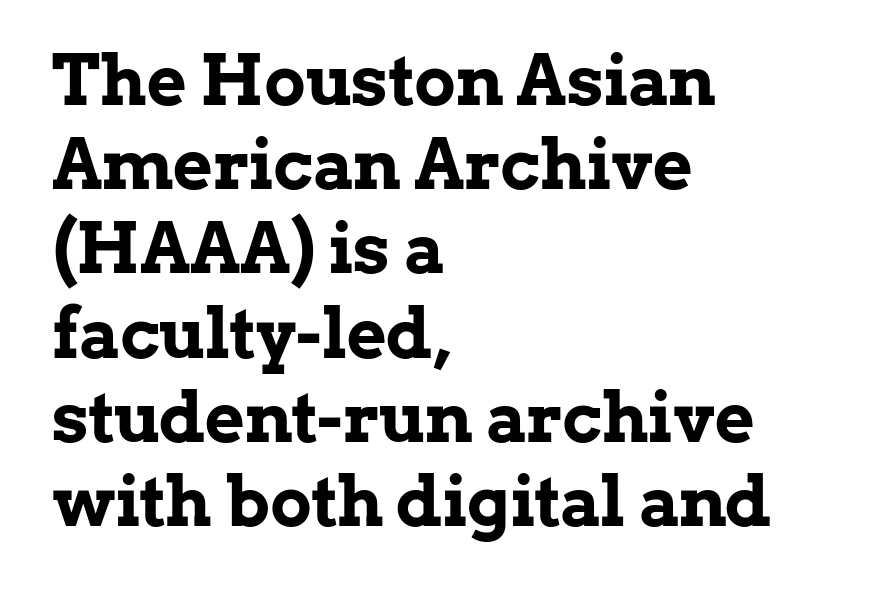
The image shows 69 px bold serif type, upright; set left-aligned, line spacing 1.22x, normal letter spacing, not underlined; low stroke contrast and a medium x-height.
